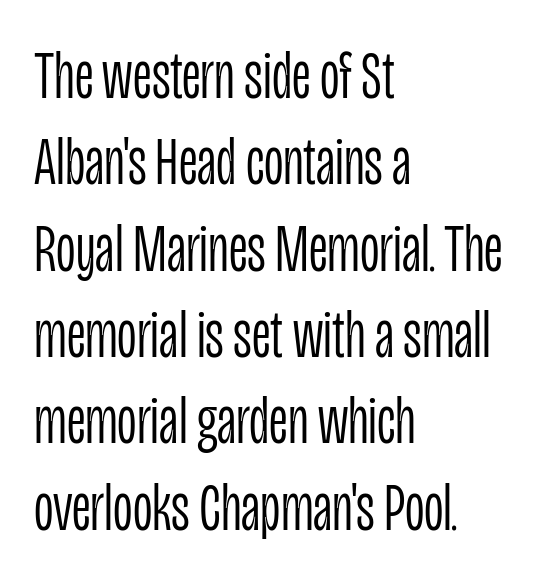
Regarding leading, the lines here are spaced in the standard way. Every row of glyphs begins at an identical x-position on the left. How are the letters spaced? Ordinarily, with no added tracking. Here the designer chose a conventional face with non-uniform glyph widths. The letters stand straight up with perfectly vertical stems.
